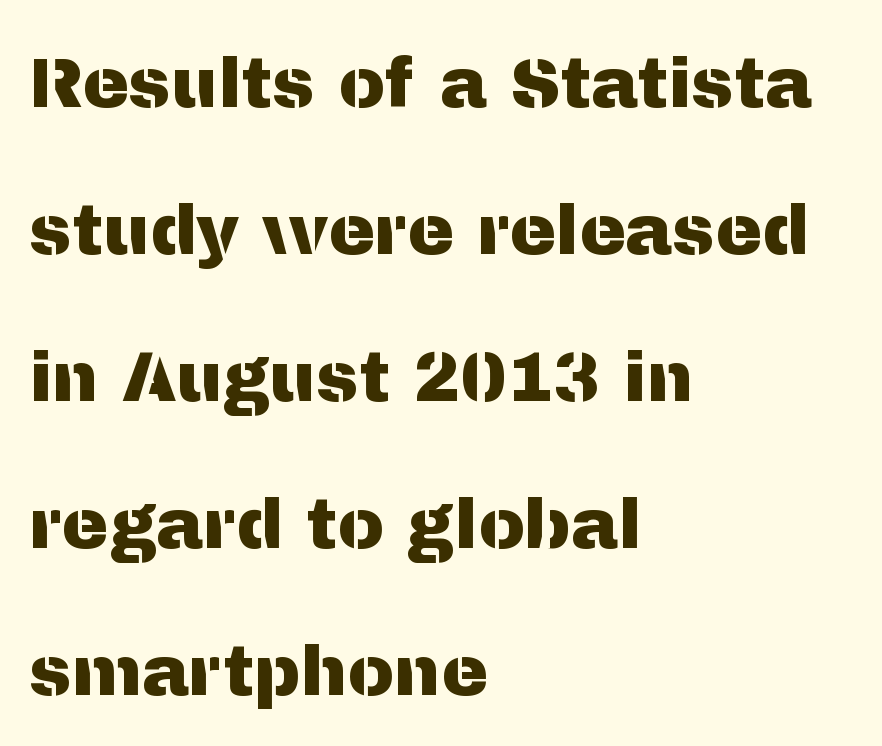
The letters stand upright; this is a roman face. Summary of vertical rhythm: relaxed, with wide interline spacing. This sample uses a sans-serif face. Here the designer chose a conventional face with non-uniform glyph widths. Anything drawn beneath the words? Only blank space. Look at the tracking — it's just the regular setting, nothing added.
